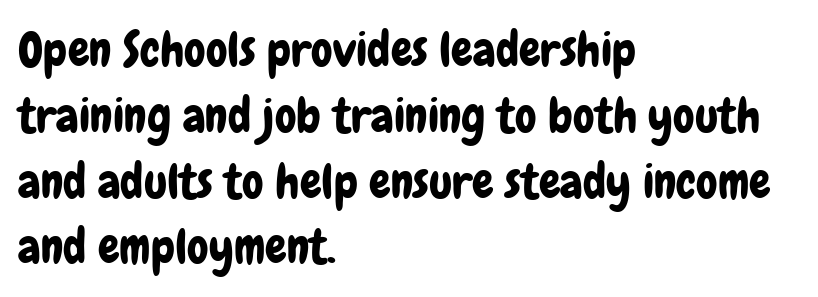
The image shows 48 px condensed sans-serif type, upright; set left-aligned, normal line spacing (1.37x), normal letter spacing, not underlined; low stroke contrast and a medium x-height.
